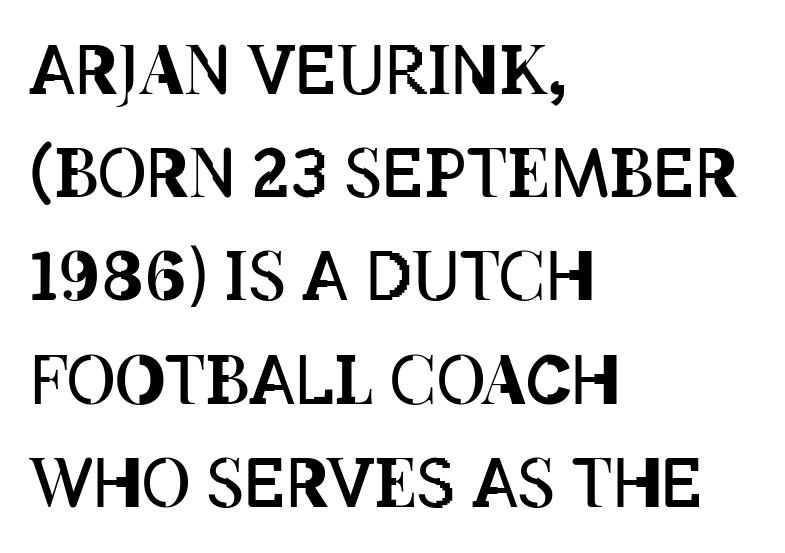
The lines in this sample share a left origin and differ only in where they stop. Here the designer chose a conventional face with non-uniform glyph widths. A light-to-regular cut is what we see here. It's the straight-up-and-down kind of type. Leading: standard. Check the space under the baseline: it is left empty.
